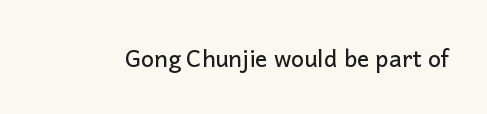
The image shows 23 px text type, upright; set normal letter spacing, not underlined.
